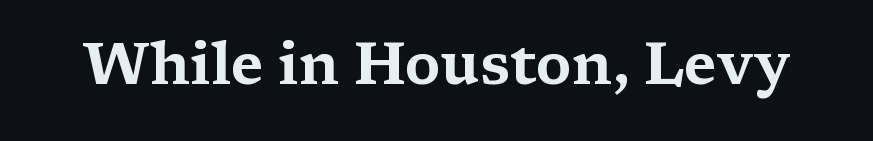
Posture: vertical. The space beneath each line is pristine and unruled. Spacing between characters is what you'd get straight out of the box. Check where the strokes stop: tiny serifs finish them off.
